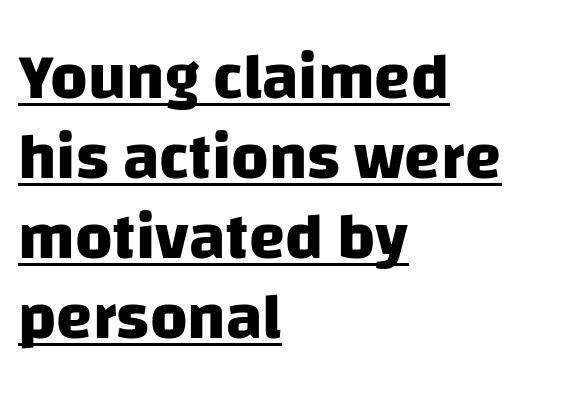
The image shows 65 px heavy sans-serif type; set left-aligned, line spacing 1.23x, normal letter spacing, underlined; low stroke contrast and a large x-height.
